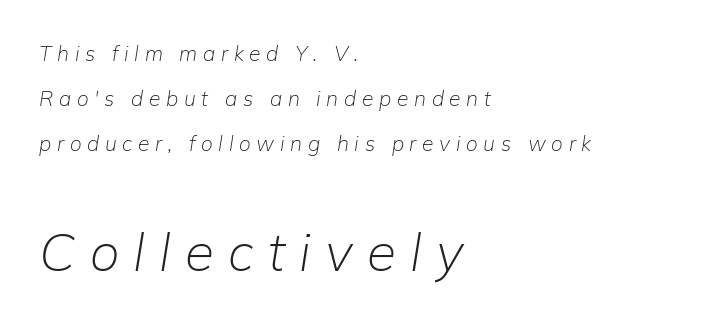
{"italic": "yes", "lean": "right", "slant_degrees": 9, "bold": "no", "weight": "light", "width": "normal", "stroke_contrast": "low", "x_height": "medium", "monospaced": "no", "underline": "no", "align": "left", "line_spacing": "loose", "line_spacing_ratio": 2.15, "letter_spacing": "wide", "letter_spacing_em": 0.27, "larger_block": "second", "size_ratio": 2.52, "glyph_px": 53}
